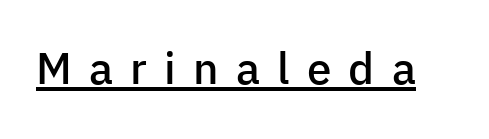
{"serif": "no", "italic": "no", "bold": "semi", "weight": "semibold", "width": "normal", "stroke_contrast": "low", "x_height": "medium", "monospaced": "no", "underline": "yes", "letter_spacing": "wide", "letter_spacing_em": 0.39, "glyph_px": 44}
